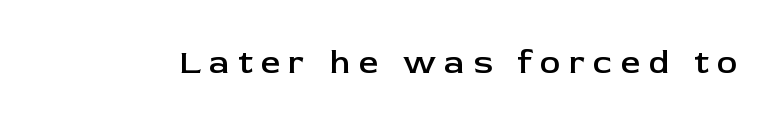
{"serif": "no", "italic": "no", "bold": "semi", "weight": "semibold", "width": "normal", "stroke_contrast": "low", "x_height": "medium", "monospaced": "no", "underline": "no", "letter_spacing": "wide", "letter_spacing_em": 0.25, "glyph_px": 34}
